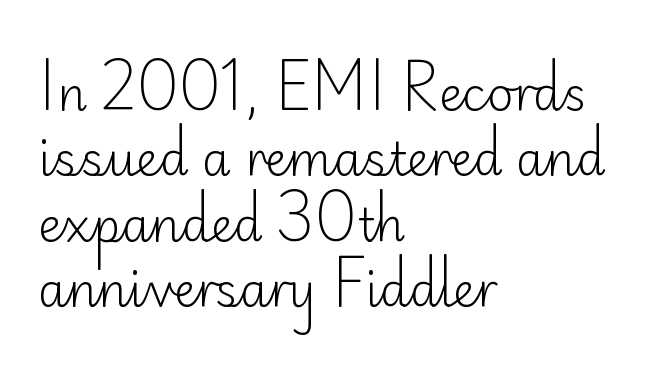
Notice how descenders clear the ascenders below comfortably — that's standard leading. Character widths vary here, with narrow letters taking less room than wide ones. Ordinary non-slanted type is in use. The string is rendered with underlining switched off.
